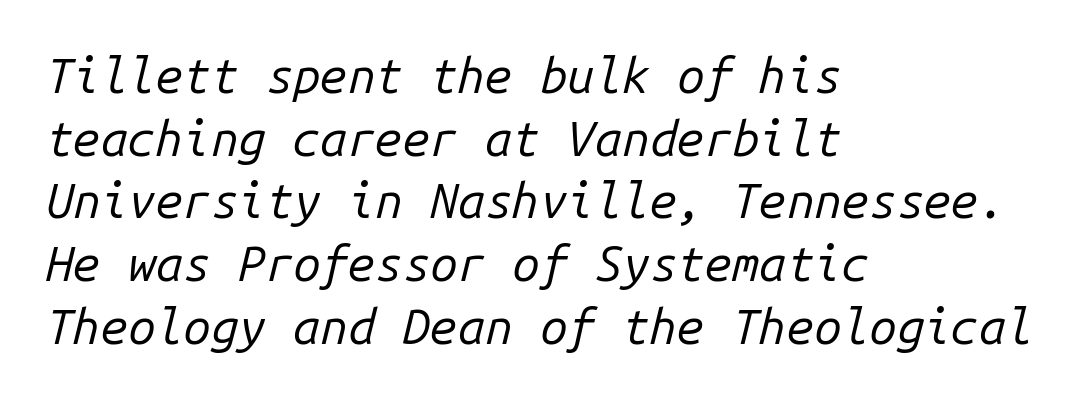
The image shows 49 px regular-weight type, italic (leaning right), monospaced; set left-aligned, normal line spacing (1.28x), normal letter spacing, not underlined; low stroke contrast and a medium x-height.
